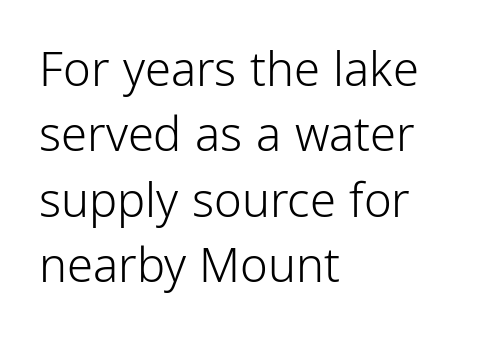
The lines are quadded left. The baseline area is clear. You can tell it's not italic because the verticals are truly vertical. Letter spacing: default. Font category for this specimen: sans-serif. The passage shown is typed in a proportional face where columns would drift.
